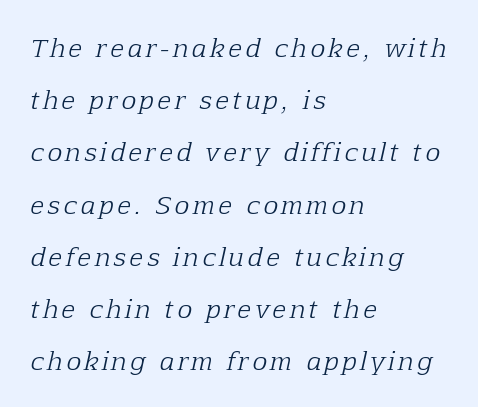
Q: Is the text bold? A: No.
Q: Is the text italic (slanted)? A: Yes, it leans right by about 12 degrees.
Q: Is the text underlined? A: No.
Q: How is the paragraph aligned? A: Left-aligned.
Q: Is the spacing between lines tight, normal or loose? A: Loose.
